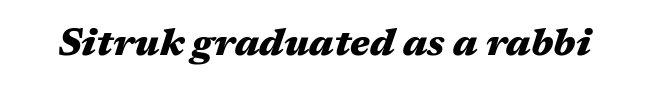
Q: Is the text bold? A: Yes.
Q: Is the text italic (slanted)? A: Yes, it leans right by about 17 degrees.
Q: Is the text underlined? A: No.
Q: Is the spacing between letters normal or unusually wide? A: Normal.
Q: Width (condensed, normal, or wide)? A: Wide.
Q: Stroke contrast? A: Medium.
Q: x-height? A: Medium.
Q: Monospaced? A: No.
